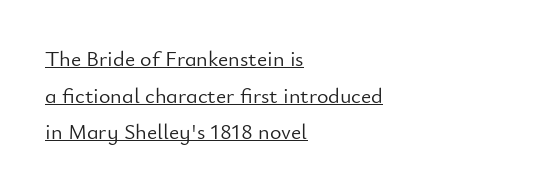
Decoration check: the copy is underlined. Italic: no, the glyphs are upright roman. The characters are drawn with everyday or finer stroke widths. Baseline-to-baseline distance is the conventional proportion of letter height. Look at the tracking — it's just the regular setting, nothing added. Teacher's note: observe the even left margin — that is flush-left alignment.
